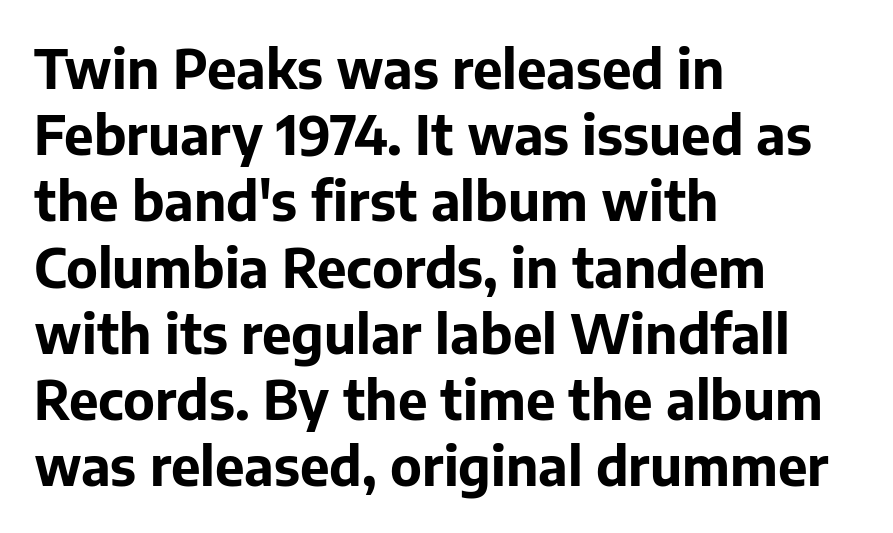
The rendering uses natural spacing where letterforms have individual widths. When letters stand straight like this, we call the style roman or upright. Regarding serifs, this sample does without them. As a designer I'd log this as weight 700, bold. Casual observation: everything's shoved over to the left.
